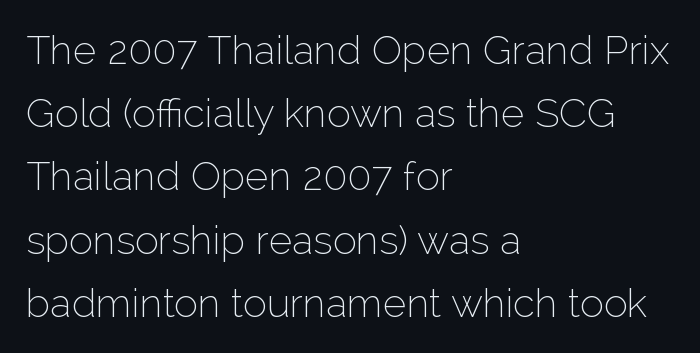
Q: Is the text bold? A: No.
Q: Is the text italic (slanted)? A: No, it is upright.
Q: Is the typeface a serif or a sans-serif typeface? A: Sans-serif.
Q: Is the text underlined? A: No.
Q: How is the paragraph aligned? A: Left-aligned.
Q: Is the spacing between letters normal or unusually wide? A: Normal.
Q: Is the spacing between lines tight, normal or loose? A: Normal.
Q: Width (condensed, normal, or wide)? A: Normal.
Q: Stroke contrast? A: Low.
Q: x-height? A: Medium.
Q: Monospaced? A: No.
